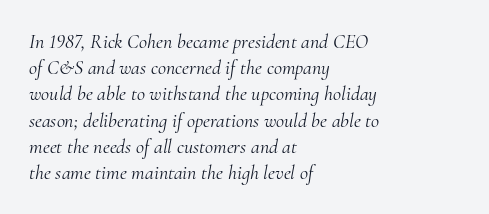
Q: Is the text bold? A: No.
Q: Is the text italic (slanted)? A: Yes, it leans right by about 10 degrees.
Q: Is the text underlined? A: No.
Q: How is the paragraph aligned? A: Left-aligned.
Q: Is the spacing between letters normal or unusually wide? A: Normal.
Q: Is the spacing between lines tight, normal or loose? A: Normal.
